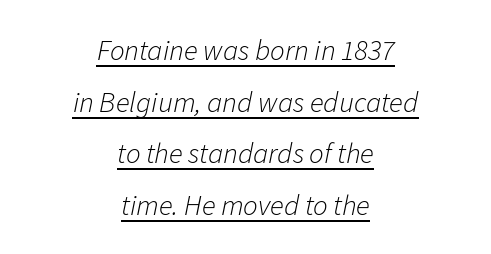
Q: Is the text bold? A: No.
Q: Is the text italic (slanted)? A: Yes, it leans right by about 11 degrees.
Q: Is the text underlined? A: Yes.
Q: How is the paragraph aligned? A: Centered.
Q: Is the spacing between letters normal or unusually wide? A: Normal.
Q: Width (condensed, normal, or wide)? A: Normal.
Q: Stroke contrast? A: Low.
Q: x-height? A: Medium.
Q: Monospaced? A: No.
